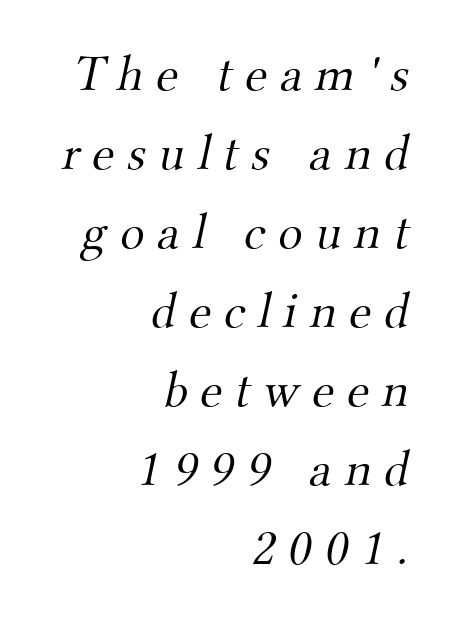
The image shows 51 px light serif type; set right-aligned, normal line spacing (1.55x), unusually wide letter spacing (+0.25 em), not underlined; medium stroke contrast and a small x-height.
